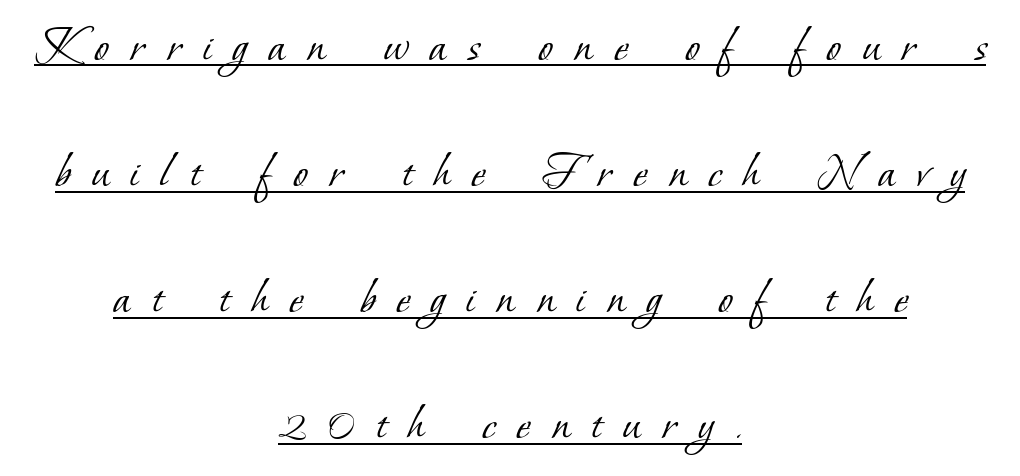
Tracking here is generous; glyphs stand well apart from one another. This sample carries an underscore along the baseline area. Note the varied advance widths — an 'i' is clearly narrower than an 'm'. A typesetter would call this leading open, well beyond the default. Notice how the passage keeps no hard edge, just a central spine.
